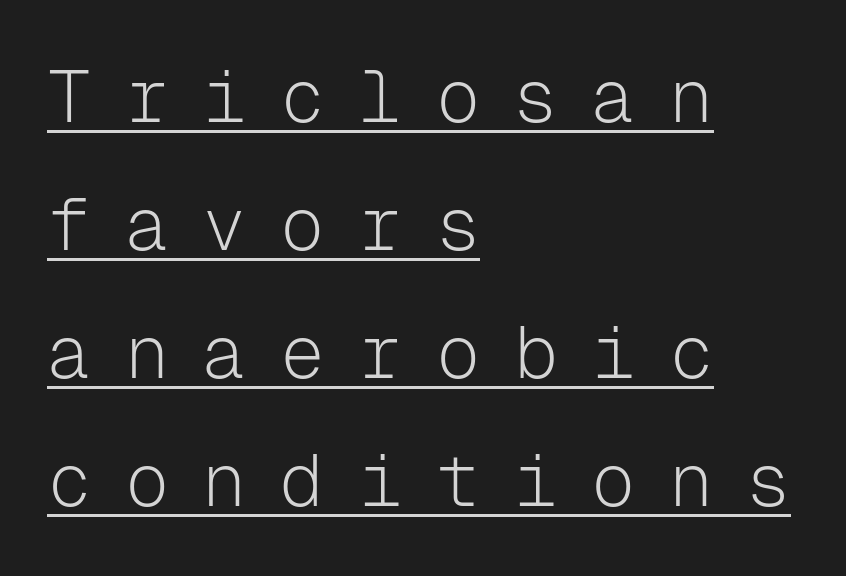
The text block is weighted toward the left margin, trailing off unevenly rightward. Emphasis is given by a line drawn under the lettering. Characters remain perfectly vertical along every line. Caption: expanded tracking, letters set apart. To sum up the face: it is a sans, with no serifs.
